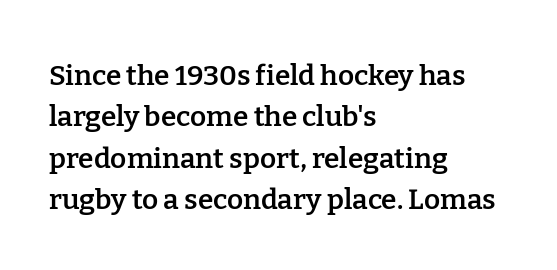
Casual observation: everything's shoved over to the left. The rendering uses natural spacing where letterforms have individual widths. In terms of leading, this rendering sits right in the middle. Bold? Not quite — semibold, heavier than regular but stopping short. The characters display serif detailing at their extremities. The glyphs are unaccompanied by any horizontal stroke below them.
